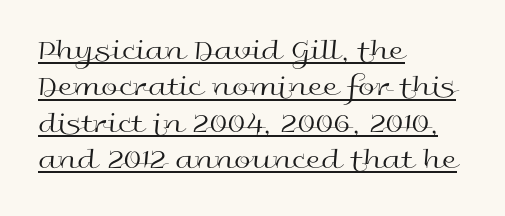
Q: Is the text bold? A: No.
Q: Is the text italic (slanted)? A: No, it is upright.
Q: Is the typeface a serif or a sans-serif typeface? A: Sans-serif.
Q: Is the text underlined? A: Yes.
Q: How is the paragraph aligned? A: Left-aligned.
Q: Is the spacing between letters normal or unusually wide? A: Normal.
Q: Width (condensed, normal, or wide)? A: Wide.
Q: x-height? A: Medium.
Q: Monospaced? A: No.
